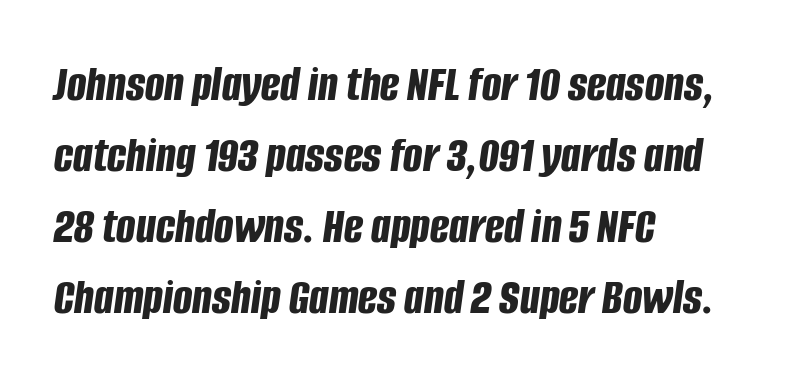
Standard letterfit; no display-style spreading of the glyphs. The glyphs have the mass of a bold cut. The ragged edge is on the right, which tells us the setting is flush left. No word sits above an underline. The designer left line spacing at the default. The rendering uses natural spacing where letterforms have individual widths.
